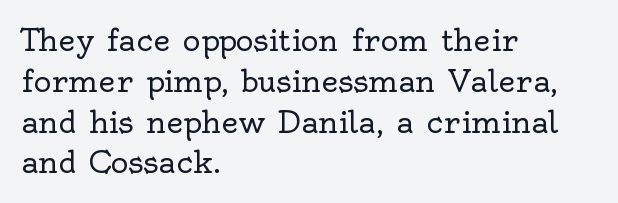
Spacing between characters is what you'd get straight out of the box. Serifs: yes, visible at the terminals of the letterforms. Glance below the letters and you will spot only blank space. You could not count columns in this text — the font is proportionally spaced. The vertical gap from one line to the next is medium.
